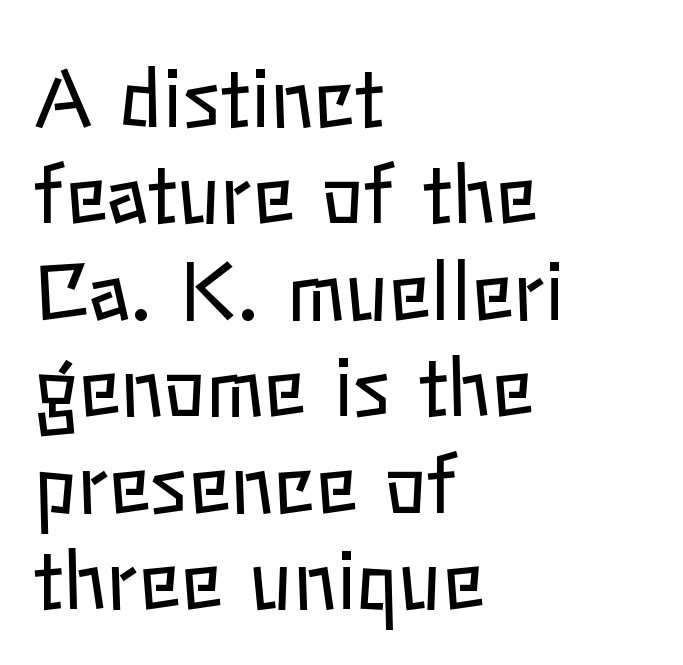
Q: Is the text bold? A: No.
Q: Is the text italic (slanted)? A: No, it is upright.
Q: Is the text underlined? A: No.
Q: How is the paragraph aligned? A: Left-aligned.
Q: Is the spacing between letters normal or unusually wide? A: Normal.
Q: Width (condensed, normal, or wide)? A: Normal.
Q: Stroke contrast? A: Low.
Q: x-height? A: Medium.
Q: Monospaced? A: No.
